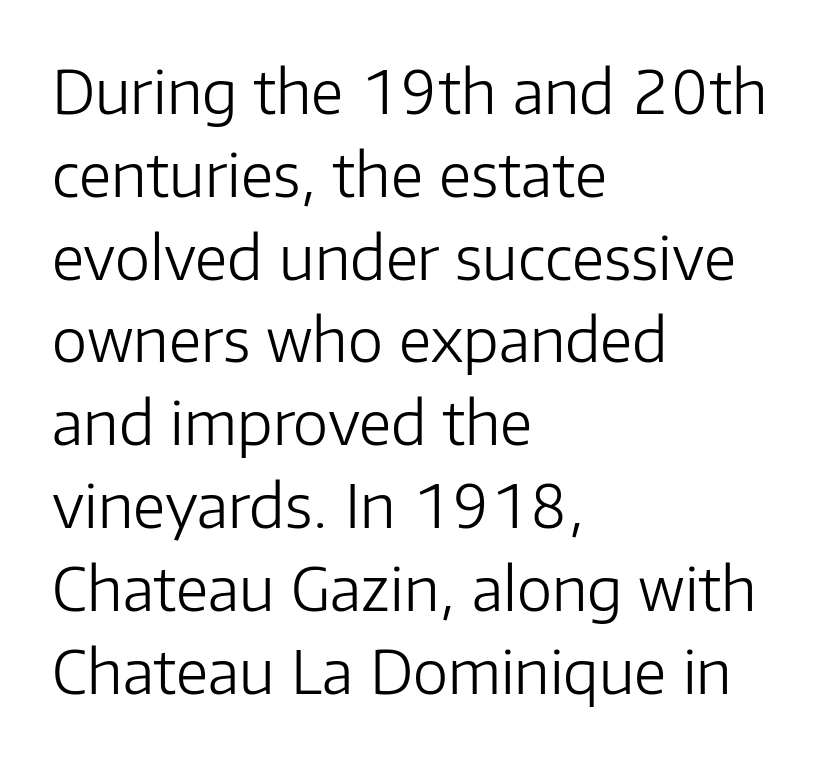
In terms of leading, this rendering sits right in the middle. Does the type have serifs? No, each stem ends abruptly. Teacher's note: observe the even left margin — that is flush-left alignment. This is roman type, the default non-slanted kind. No extra ink here — the face is not bold.
